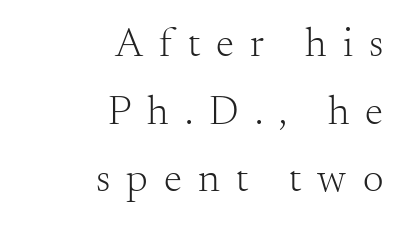
{"serif": "yes", "italic": "no", "bold": "no", "weight": "light", "width": "normal", "stroke_contrast": "medium", "x_height": "small", "monospaced": "no", "underline": "no", "align": "right", "line_spacing": "normal", "line_spacing_ratio": 1.65, "letter_spacing": "wide", "letter_spacing_em": 0.39, "glyph_px": 41}
